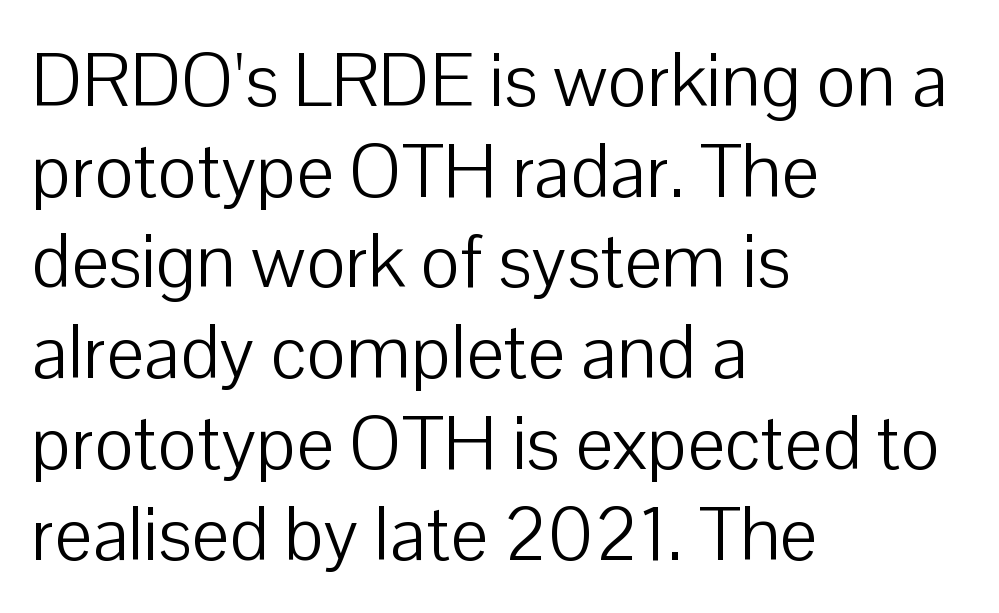
The font family rendered here belongs to the sans-serif group. A classic flush-left, rag-right setting is used for this passage. Unbolded letterforms with no extra heft. The string is rendered with underlining switched off. What stands out about the letter spacing? Nothing — it is the standard amount. Do the characters align in a grid? No, the font is proportional.
